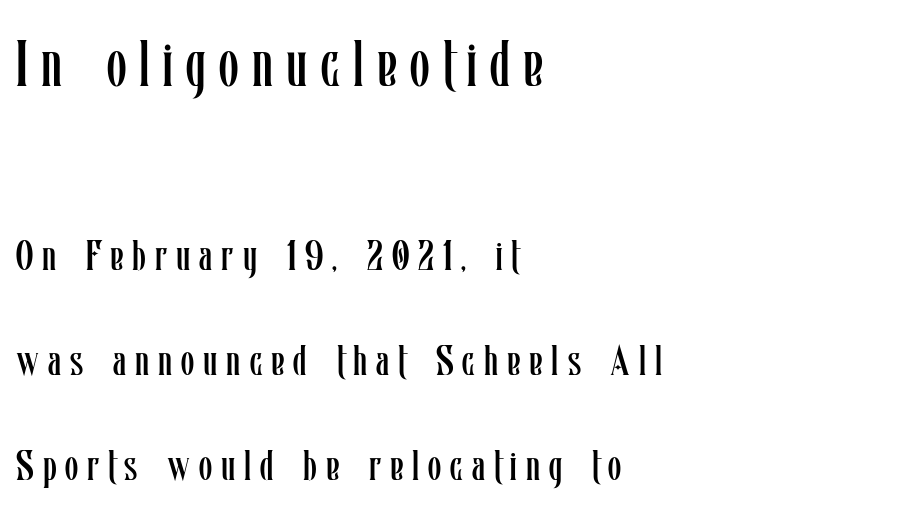
{"italic": "no", "bold": "no", "weight": "regular", "width": "condensed", "stroke_contrast": "low", "x_height": "medium", "monospaced": "no", "underline": "no", "align": "left", "line_spacing": "loose", "line_spacing_ratio": 2.44, "letter_spacing": "wide", "letter_spacing_em": 0.21, "larger_block": "first", "size_ratio": 1.49, "glyph_px": 64}
